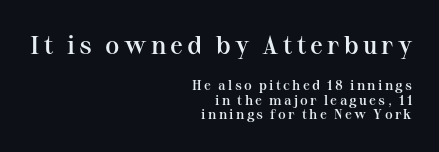
The image shows 26 px text type, upright; set right-aligned, tight line spacing (1.05x), not underlined; the first (top) block is 1.86x larger.
